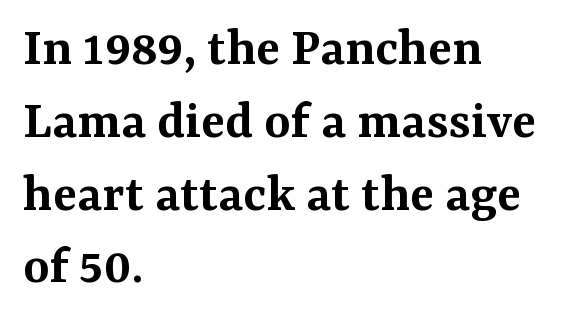
{"serif": "yes", "italic": "no", "bold": "semi", "weight": "semibold", "width": "normal", "stroke_contrast": "medium", "x_height": "medium", "monospaced": "no", "underline": "no", "align": "left", "line_spacing": "normal", "line_spacing_ratio": 1.3, "letter_spacing": "normal", "letter_spacing_em": 0.0, "glyph_px": 56}
